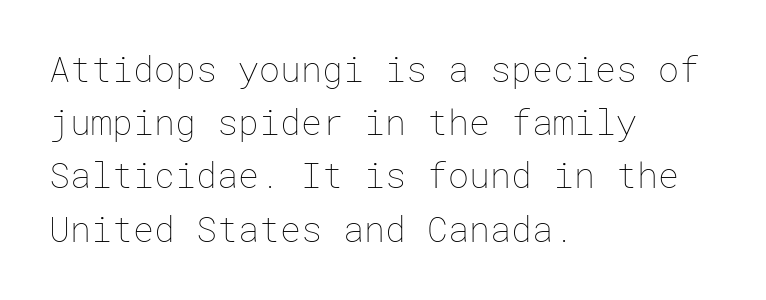
{"italic": "no", "bold": "no", "weight": "thin", "width": "normal", "stroke_contrast": "low", "x_height": "medium", "underline": "no", "align": "left", "line_spacing": "normal", "line_spacing_ratio": 1.52, "letter_spacing": "normal", "letter_spacing_em": 0.0, "glyph_px": 35}
